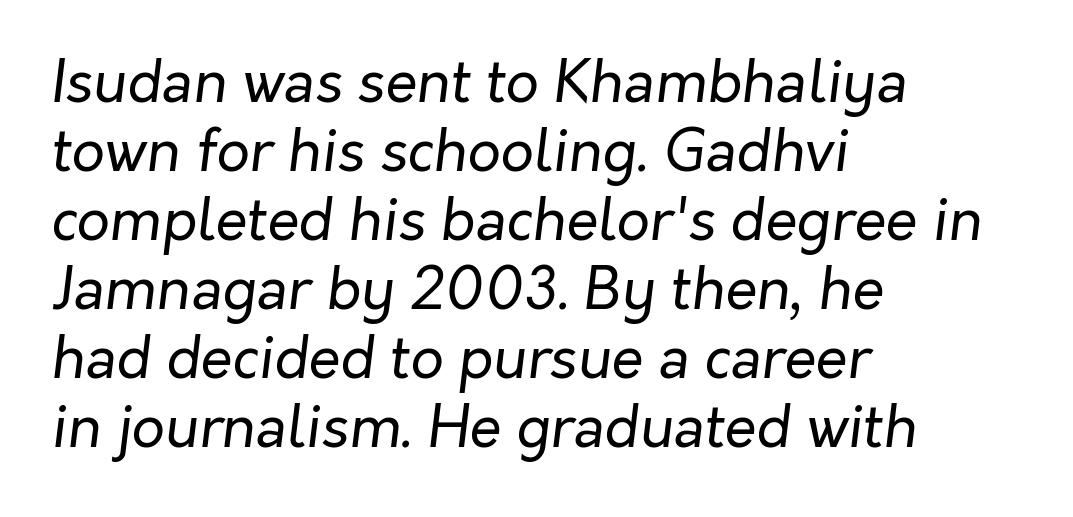
Compared with ordinary roman type, these characters are visibly tilted. You could not count columns in this text — the font is proportionally spaced. Casual observation: everything's shoved over to the left. The font is comparable to plain body text, perhaps lighter. The horizontal fit of the characters is conventional and even.
